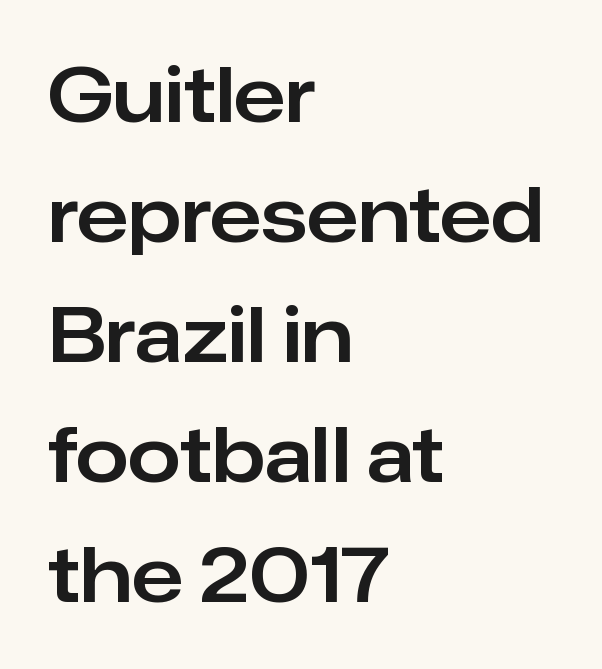
The horizontal fit of the characters is conventional and even. Reading down the column, the eye jumps a familiar distance to each next line. These lines are composed in type without serifs. Note the varied advance widths — an 'i' is clearly narrower than an 'm'. Alignment: flush left. When letters stand straight like this, we call the style roman or upright.
